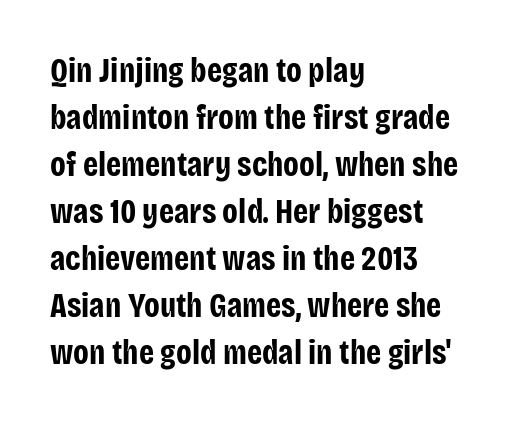
Serifs: no, the terminals of the letterforms are clean. Normally led — the rows are evenly, conventionally spaced. How are the letters spaced? Ordinarily, with no added tracking. These lines are set flush left with a ragged right edge.
